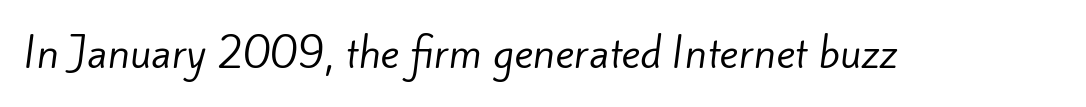
The image shows 40 px regular-weight sans-serif type; set normal letter spacing, not underlined; low stroke contrast and a small x-height.
